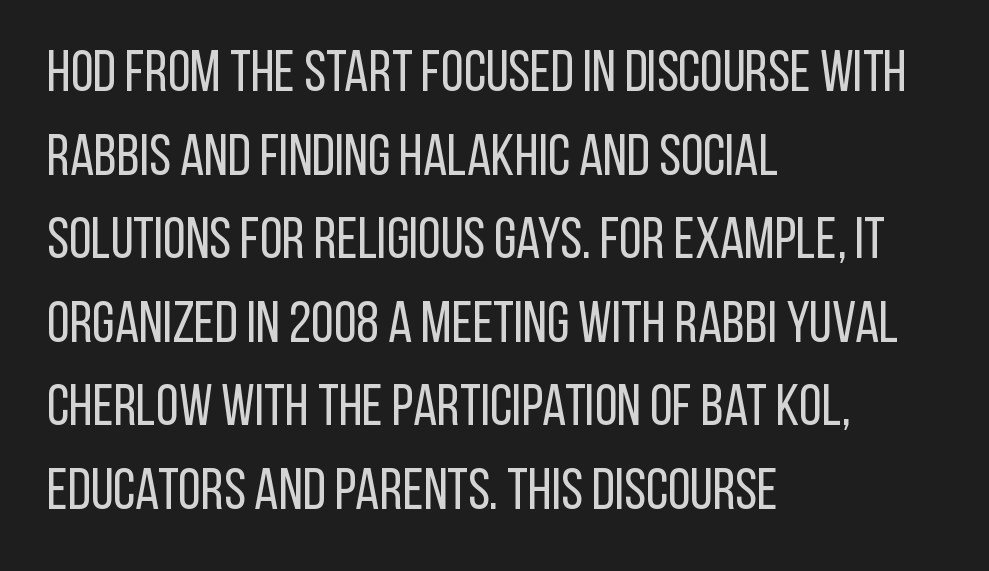
The image shows 58 px regular-weight, condensed sans-serif type, upright; set left-aligned, normal line spacing (1.44x), normal letter spacing, not underlined; low stroke contrast and a large x-height.
